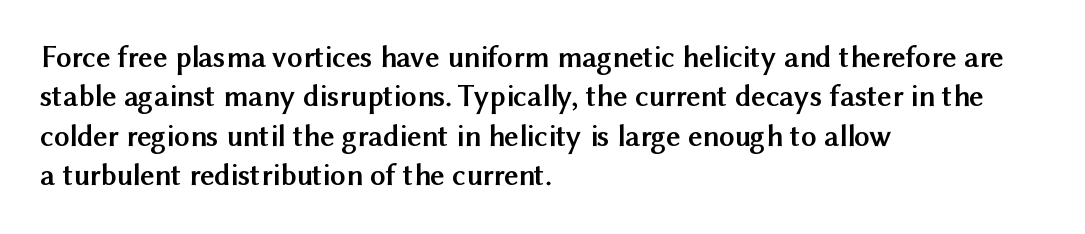
The image shows 31 px semibold sans-serif type, upright; set left-aligned, normal line spacing (1.27x), normal letter spacing, not underlined; medium stroke contrast and a medium x-height.
